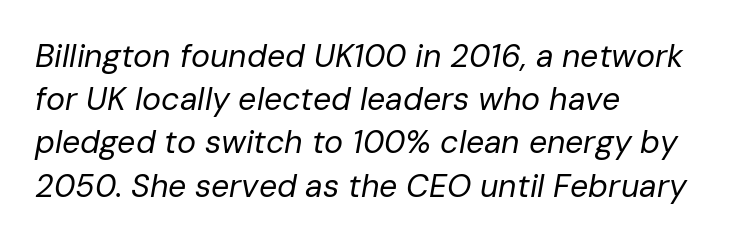
Is the stroke heavy? The answer is a plain regular-or-lighter. Is the block centered? No — it sits flush against the left margin. This sample uses plain, unmodified letter spacing. Has an underline been added? It has not.
